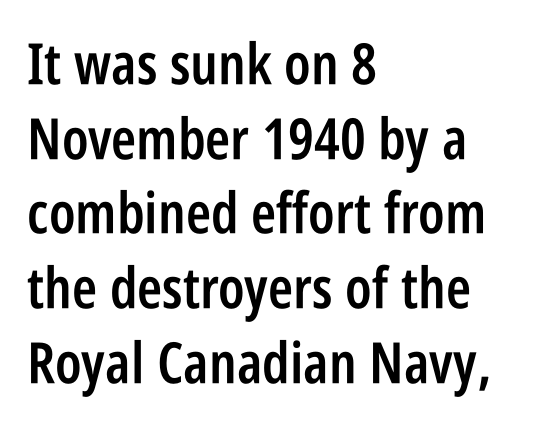
Q: Is the text bold? A: Semi-bold.
Q: Is the text italic (slanted)? A: No, it is upright.
Q: Is the typeface a serif or a sans-serif typeface? A: Sans-serif.
Q: Is the text underlined? A: No.
Q: How is the paragraph aligned? A: Left-aligned.
Q: Is the spacing between letters normal or unusually wide? A: Normal.
Q: Is the spacing between lines tight, normal or loose? A: Normal.
Q: Width (condensed, normal, or wide)? A: Condensed.
Q: Stroke contrast? A: Low.
Q: x-height? A: Large.
Q: Monospaced? A: No.
